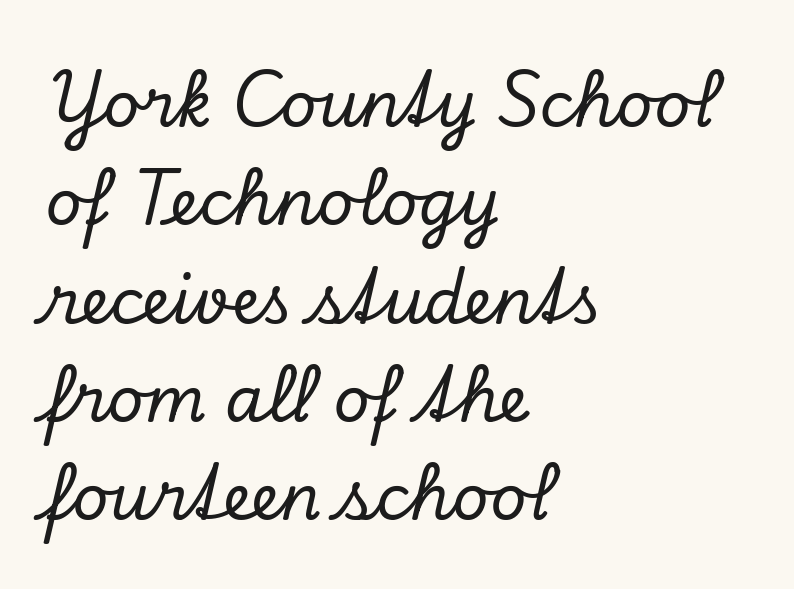
The glyphs are unaccompanied by any horizontal stroke below them. The passage shown is typeset with a serif family. Style check: oblique. The letters advance in unequal steps, a hallmark of proportional type. Each line starts at the same left margin while the right side varies.
